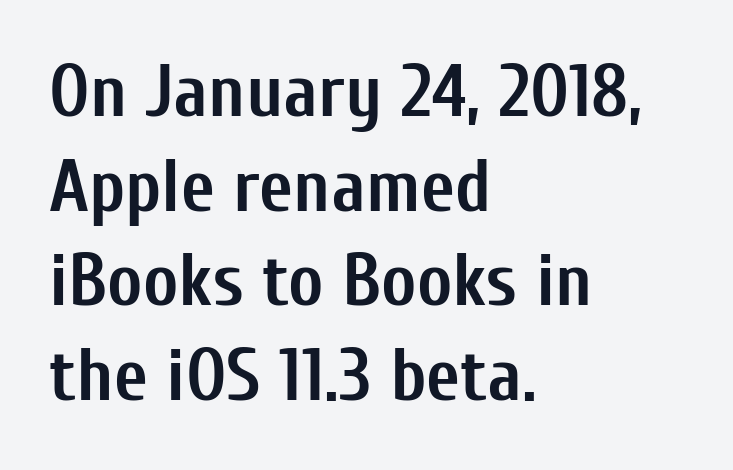
Q: Is the text bold? A: Yes.
Q: Is the text italic (slanted)? A: No, it is upright.
Q: Is the typeface a serif or a sans-serif typeface? A: Sans-serif.
Q: Is the text underlined? A: No.
Q: How is the paragraph aligned? A: Left-aligned.
Q: Is the spacing between letters normal or unusually wide? A: Normal.
Q: Is the spacing between lines tight, normal or loose? A: Normal.
Q: Width (condensed, normal, or wide)? A: Condensed.
Q: Stroke contrast? A: Low.
Q: x-height? A: Medium.
Q: Monospaced? A: No.
